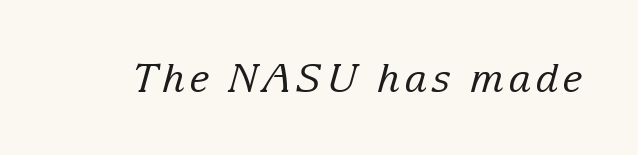
Q: Is the text bold? A: No.
Q: Is the text italic (slanted)? A: Yes, it leans right by about 15 degrees.
Q: Is the typeface a serif or a sans-serif typeface? A: Serif.
Q: Is the text underlined? A: No.
Q: Width (condensed, normal, or wide)? A: Normal.
Q: Stroke contrast? A: Low.
Q: x-height? A: Medium.
Q: Monospaced? A: No.
